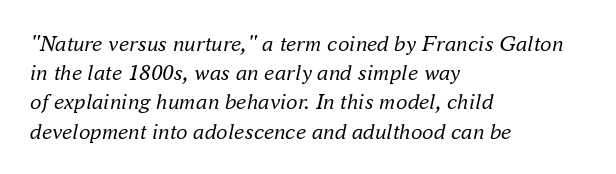
Q: Is the text bold? A: No.
Q: Is the text italic (slanted)? A: Yes, it leans right by about 16 degrees.
Q: Is the text underlined? A: No.
Q: How is the paragraph aligned? A: Left-aligned.
Q: Is the spacing between letters normal or unusually wide? A: Normal.
Q: Is the spacing between lines tight, normal or loose? A: Normal.
